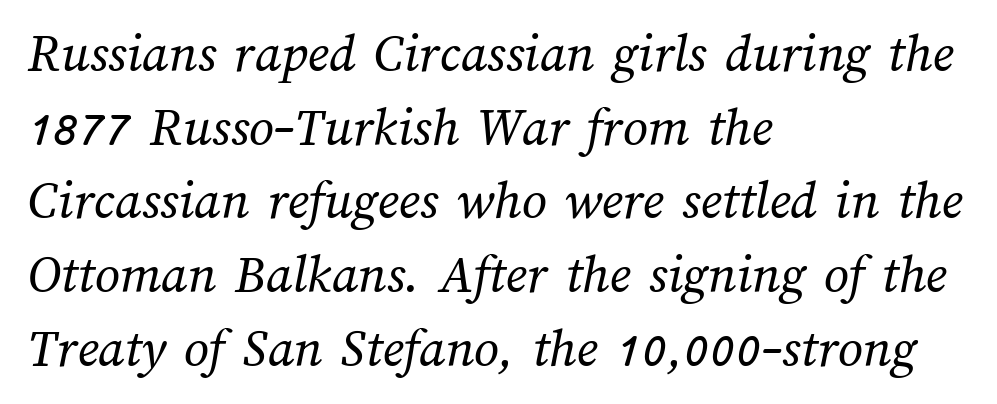
{"bold": "no", "weight": "regular", "width": "normal", "stroke_contrast": "medium", "x_height": "medium", "monospaced": "no", "underline": "no", "align": "left", "line_spacing": "normal", "line_spacing_ratio": 1.34, "letter_spacing": "normal", "letter_spacing_em": 0.0, "glyph_px": 55}
